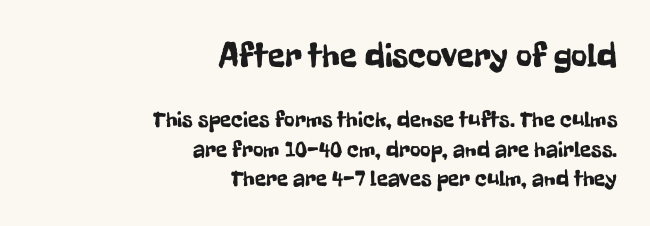
Q: Is the text italic (slanted)? A: No, it is upright.
Q: Is the typeface a serif or a sans-serif typeface? A: Sans-serif.
Q: Is the text underlined? A: No.
Q: How is the paragraph aligned? A: Right-aligned.
Q: Is the spacing between letters normal or unusually wide? A: Normal.
Q: Is the spacing between lines tight, normal or loose? A: Normal.
Q: Which block of text is set in a larger size, the first (top) or the second (bottom)? A: The first (top) one.
Q: Width (condensed, normal, or wide)? A: Condensed.
Q: Stroke contrast? A: Low.
Q: x-height? A: Medium.
Q: Monospaced? A: No.
